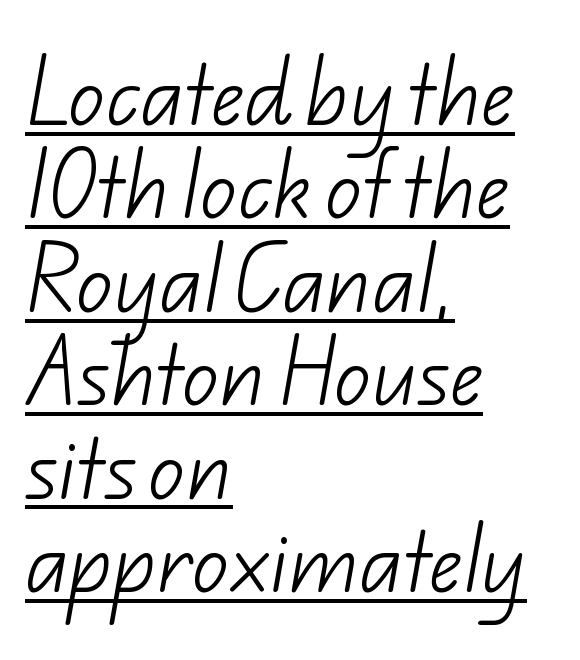
{"serif": "no", "bold": "no", "weight": "light", "width": "normal", "stroke_contrast": "low", "x_height": "small", "monospaced": "no", "underline": "yes", "align": "left", "line_spacing": "normal", "line_spacing_ratio": 1.28, "letter_spacing": "normal", "letter_spacing_em": 0.0, "glyph_px": 73}
